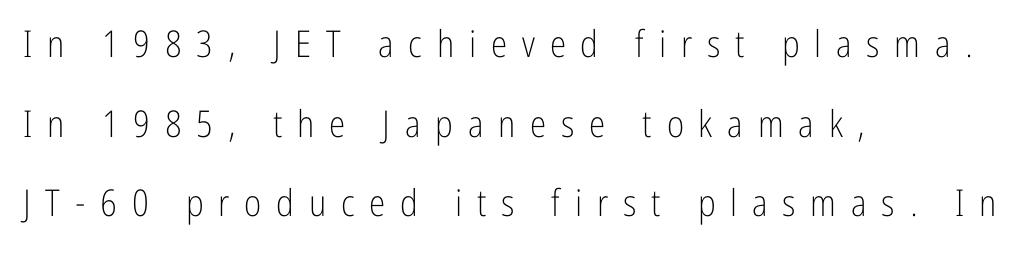
Q: Is the text bold? A: No.
Q: Is the text italic (slanted)? A: No, it is upright.
Q: Is the typeface a serif or a sans-serif typeface? A: Sans-serif.
Q: Is the text underlined? A: No.
Q: How is the paragraph aligned? A: Left-aligned.
Q: Is the spacing between letters normal or unusually wide? A: Unusually wide.
Q: Is the spacing between lines tight, normal or loose? A: Loose.
Q: Width (condensed, normal, or wide)? A: Condensed.
Q: Stroke contrast? A: Low.
Q: x-height? A: Medium.
Q: Monospaced? A: No.
